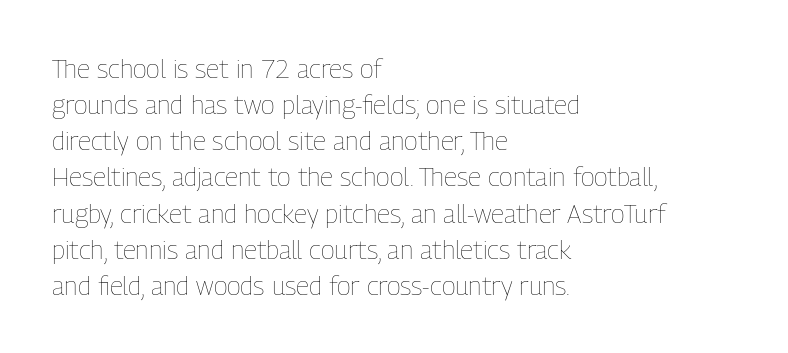
Q: Is the text bold? A: No.
Q: Is the text italic (slanted)? A: No, it is upright.
Q: Is the text underlined? A: No.
Q: How is the paragraph aligned? A: Left-aligned.
Q: Is the spacing between letters normal or unusually wide? A: Normal.
Q: Is the spacing between lines tight, normal or loose? A: Normal.
